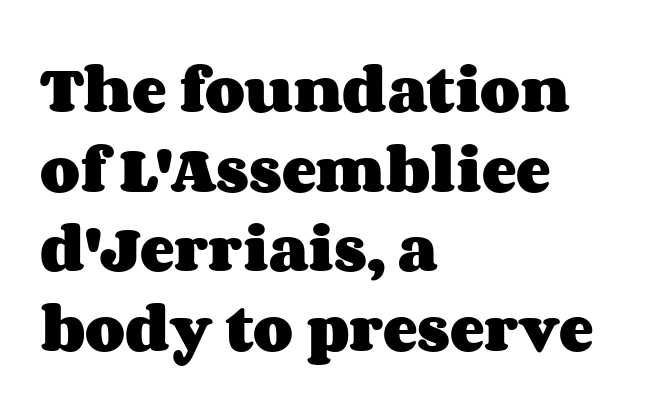
Summary of weight: heavy, a full bold. The specimen omits any rule beneath the text block's lines. Honestly, the row spacing looks completely unremarkable. You could call the tracking neutral — neither tight nor loose. The passage shown is typed in a proportional face where columns would drift. The lines in this sample share a left origin and differ only in where they stop.
